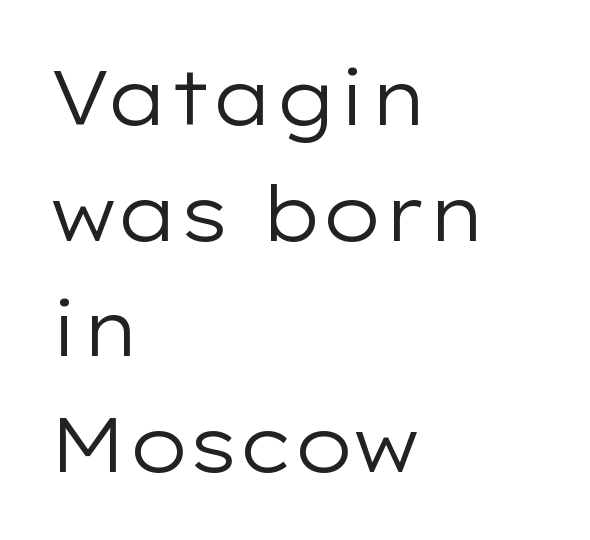
Q: Is the text bold? A: No.
Q: Is the text italic (slanted)? A: No, it is upright.
Q: Is the typeface a serif or a sans-serif typeface? A: Sans-serif.
Q: Is the text underlined? A: No.
Q: How is the paragraph aligned? A: Left-aligned.
Q: Is the spacing between letters normal or unusually wide? A: Normal.
Q: Is the spacing between lines tight, normal or loose? A: Normal.
Q: Width (condensed, normal, or wide)? A: Wide.
Q: Stroke contrast? A: Low.
Q: x-height? A: Medium.
Q: Monospaced? A: No.
